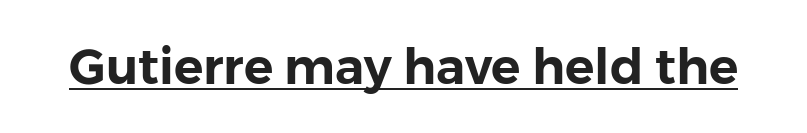
The image shows 49 px sans-serif type, upright; set normal letter spacing, underlined; low stroke contrast and a medium x-height.
